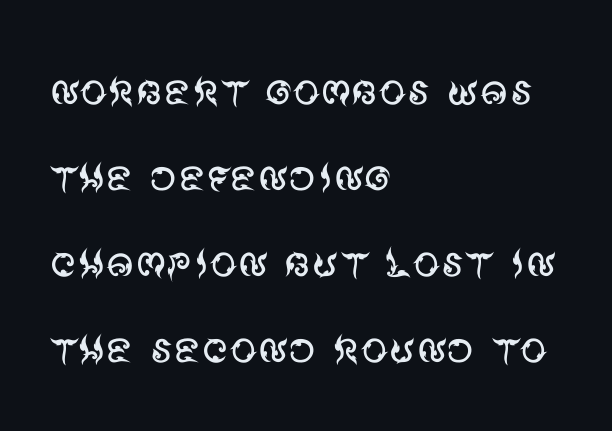
Q: Is the text bold? A: No.
Q: Is the text italic (slanted)? A: No, it is upright.
Q: Is the typeface a serif or a sans-serif typeface? A: Sans-serif.
Q: Is the text underlined? A: No.
Q: How is the paragraph aligned? A: Left-aligned.
Q: Is the spacing between letters normal or unusually wide? A: Normal.
Q: Is the spacing between lines tight, normal or loose? A: Normal.
Q: Width (condensed, normal, or wide)? A: Normal.
Q: Stroke contrast? A: Medium.
Q: x-height? A: Large.
Q: Monospaced? A: No.
